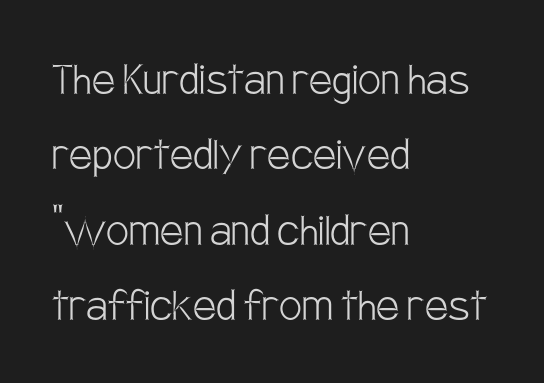
Q: Is the text bold? A: No.
Q: Is the text italic (slanted)? A: No, it is upright.
Q: Is the typeface a serif or a sans-serif typeface? A: Sans-serif.
Q: Is the text underlined? A: No.
Q: How is the paragraph aligned? A: Left-aligned.
Q: Is the spacing between letters normal or unusually wide? A: Normal.
Q: Is the spacing between lines tight, normal or loose? A: Normal.
Q: Width (condensed, normal, or wide)? A: Condensed.
Q: Stroke contrast? A: Low.
Q: x-height? A: Large.
Q: Monospaced? A: No.
